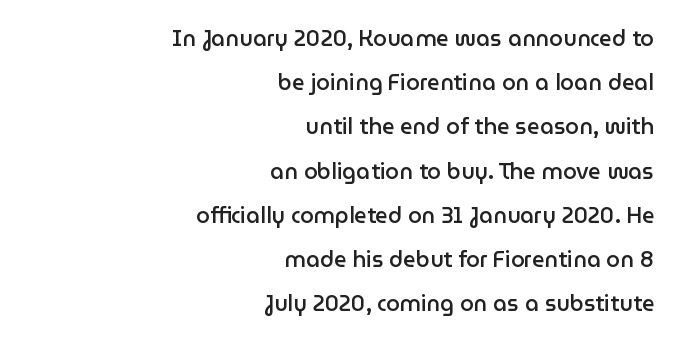
The image shows 22 px text type, upright; set right-aligned, loose line spacing (2.01x), normal letter spacing, not underlined.
